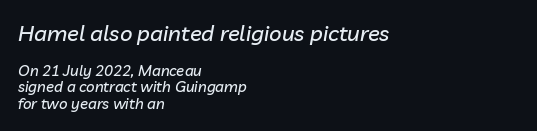
The image shows 22 px text type, italic (leaning right); set left-aligned, tight line spacing (1.1x), normal letter spacing, not underlined; the first (top) block is 1.47x larger.
